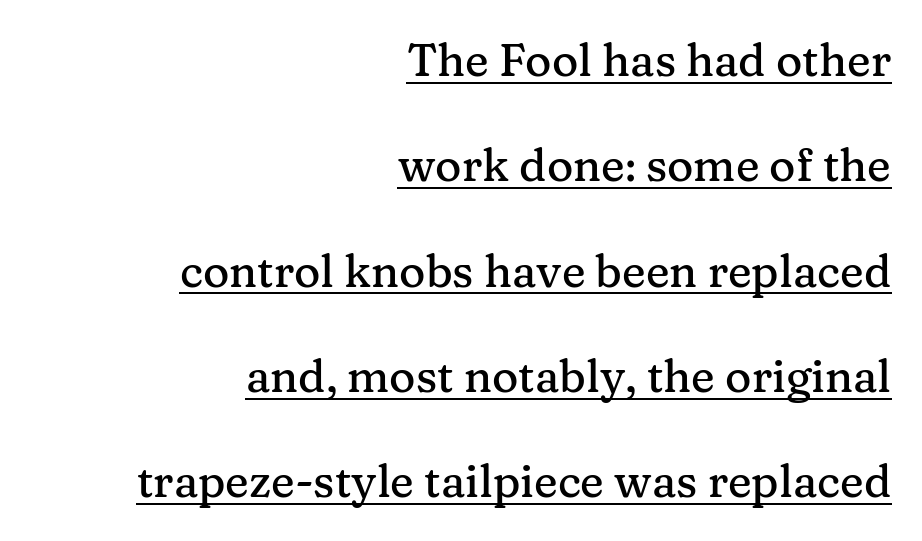
Every character sits straight up, as roman type does. The characters display serif detailing at their extremities. Here the designer chose a conventional face with non-uniform glyph widths. Words appear dense and cohesive because spacing is normal.
